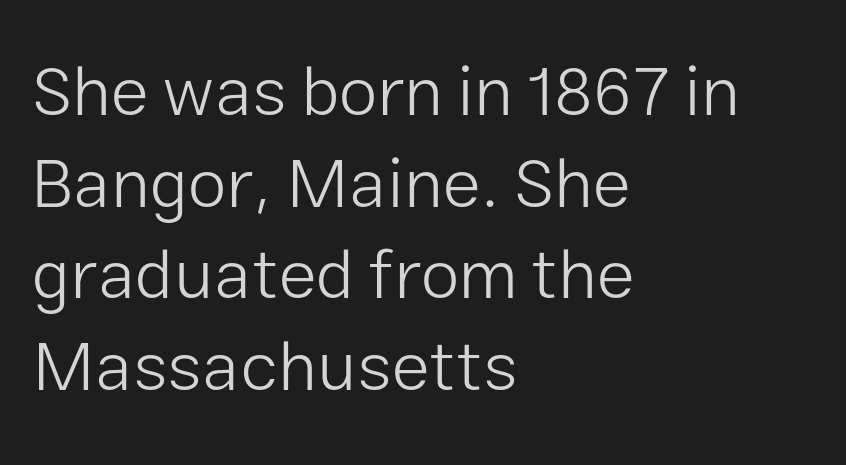
{"serif": "no", "italic": "no", "bold": "no", "weight": "light", "width": "normal", "stroke_contrast": "low", "x_height": "medium", "monospaced": "no", "underline": "no", "align": "left", "line_spacing": "normal", "line_spacing_ratio": 1.31, "letter_spacing": "normal", "letter_spacing_em": 0.0, "glyph_px": 70}
